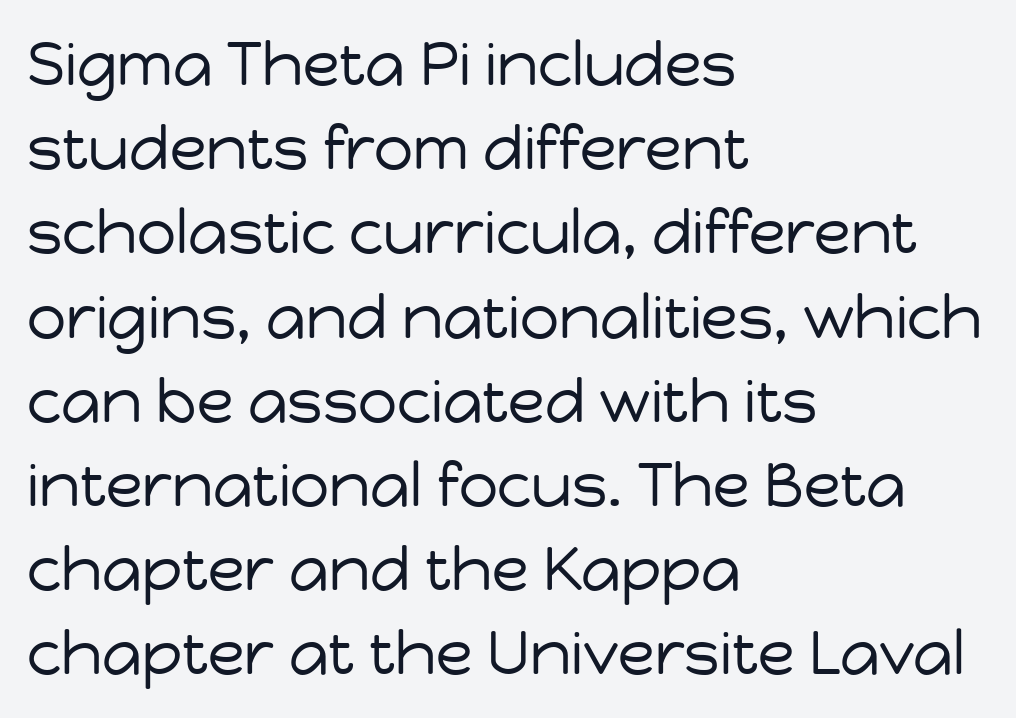
Posture: straight, roman, zero tilt. Is this a sans? Yes — the strokes have no serifs. The cut favours lightness, reaching ordinary text weight at its darkest. Underline: absent. Characters follow at the spacing the type designer built in. The line-height multiplier appears to be the usual default.
